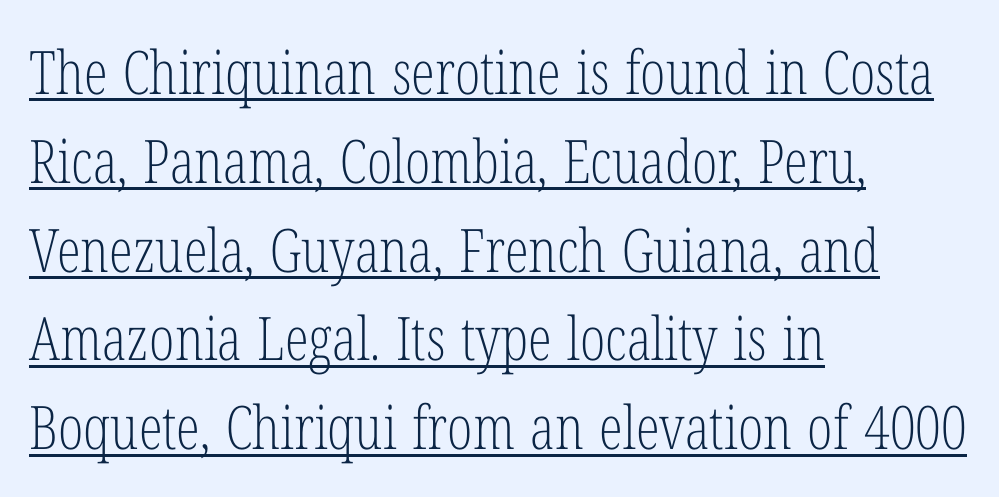
{"serif": "yes", "italic": "no", "bold": "no", "weight": "light", "width": "condensed", "stroke_contrast": "low", "x_height": "medium", "monospaced": "no", "underline": "yes", "align": "left", "line_spacing": "normal", "line_spacing_ratio": 1.48, "letter_spacing": "normal", "letter_spacing_em": 0.0, "glyph_px": 60}
